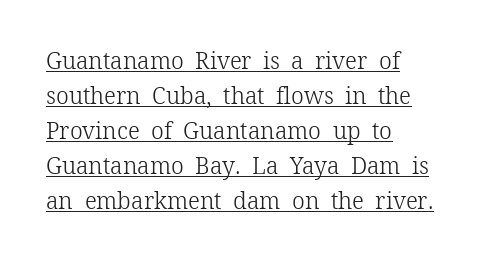
The image shows 23 px text type, upright; set left-aligned, normal line spacing (1.52x), normal letter spacing, underlined.
